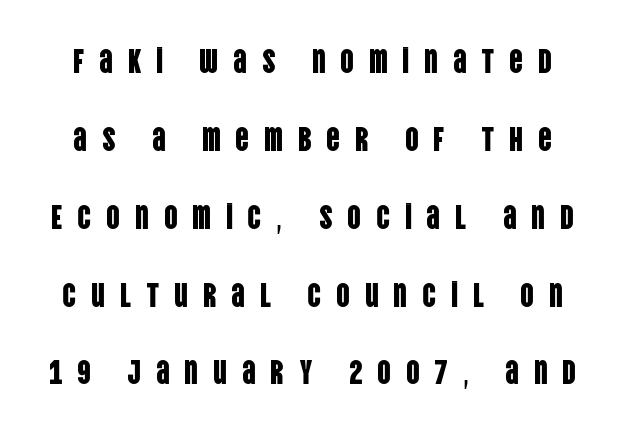
Q: Is the text italic (slanted)? A: No, it is upright.
Q: Is the typeface a serif or a sans-serif typeface? A: Sans-serif.
Q: Is the text underlined? A: No.
Q: Is the spacing between letters normal or unusually wide? A: Unusually wide.
Q: Is the spacing between lines tight, normal or loose? A: Loose.
Q: Width (condensed, normal, or wide)? A: Condensed.
Q: Stroke contrast? A: Low.
Q: x-height? A: Large.
Q: Monospaced? A: No.
